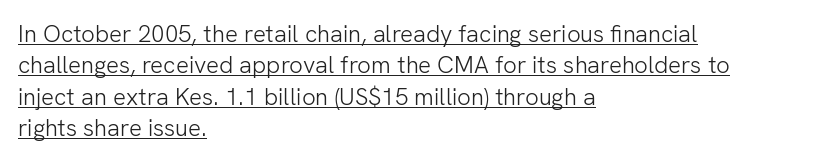
Visually the block forms a straight wall on the left and a jagged coastline on the right. The typography opts for an upright posture over an oblique one. The letterforms sit at book weight or below. Nobody touched the tracking dial on this one.
